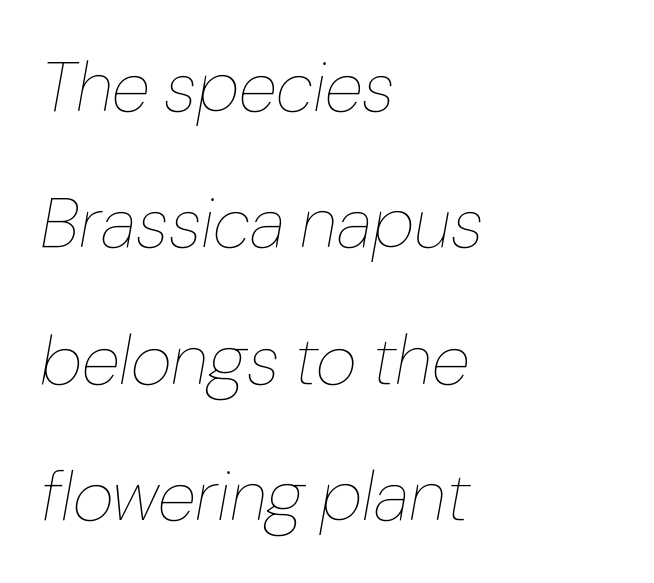
The image shows 71 px thin type, italic (leaning right); set left-aligned, loose line spacing (1.92x), normal letter spacing, not underlined; low stroke contrast and a medium x-height.
